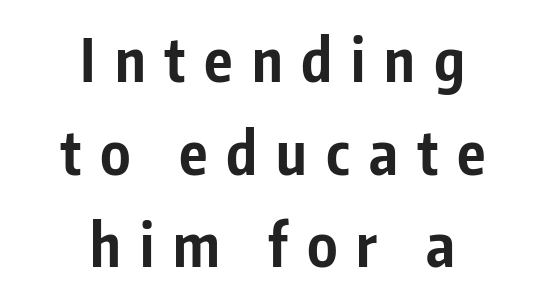
{"serif": "no", "italic": "no", "bold": "yes", "weight": "bold", "width": "condensed", "stroke_contrast": "low", "x_height": "medium", "monospaced": "no", "underline": "no", "align": "center", "line_spacing": "normal", "line_spacing_ratio": 1.57, "letter_spacing": "wide", "letter_spacing_em": 0.32, "glyph_px": 59}
